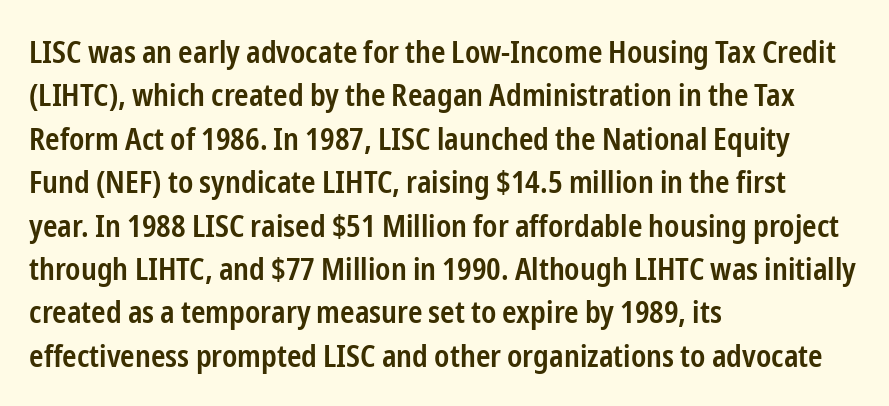
Nothing unusual about the tracking: characters are spaced as the font intends. Regarding serifs, this sample does without them. The area under the type is left untouched. Nope, not italic — everything's standing straight. What weight is shown? A semibold, between regular and bold.
